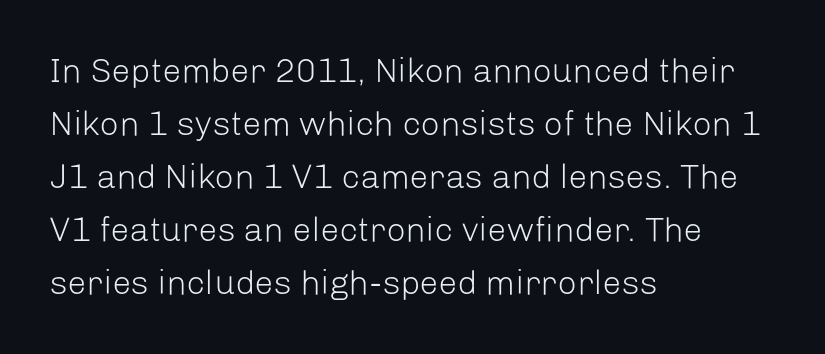
Q: Is the text bold? A: No.
Q: Is the text italic (slanted)? A: No, it is upright.
Q: Is the typeface a serif or a sans-serif typeface? A: Sans-serif.
Q: Is the text underlined? A: No.
Q: How is the paragraph aligned? A: Left-aligned.
Q: Is the spacing between letters normal or unusually wide? A: Normal.
Q: Is the spacing between lines tight, normal or loose? A: Normal.
Q: Width (condensed, normal, or wide)? A: Normal.
Q: Stroke contrast? A: Low.
Q: x-height? A: Medium.
Q: Monospaced? A: No.
